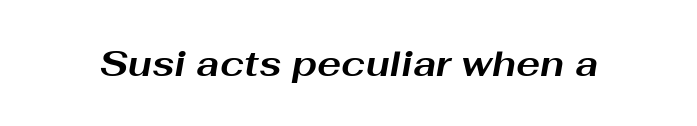
The image shows 36 px bold, wide type, italic (leaning right); set normal letter spacing, not underlined; medium stroke contrast and a medium x-height.
